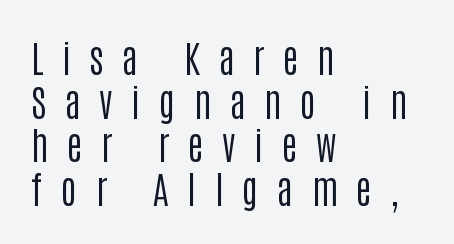
The image shows 38 px regular-weight, condensed sans-serif type, upright; set left-aligned, tight line spacing (1.15x), unusually wide letter spacing (+0.49 em), not underlined; low stroke contrast and a large x-height.
